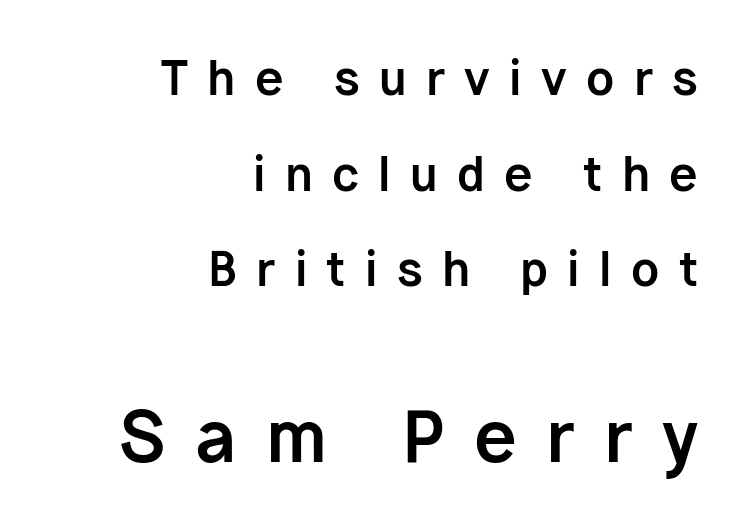
The image shows 69 px bold sans-serif type, upright; set right-aligned, loose line spacing (2.08x), unusually wide letter spacing (+0.42 em), not underlined; the second (bottom) block is 1.5x larger; low stroke contrast and a medium x-height.
